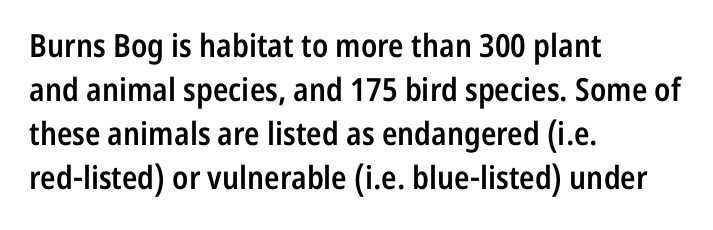
The image shows 32 px semibold, condensed sans-serif type, upright; set left-aligned, normal line spacing (1.37x), normal letter spacing, not underlined; low stroke contrast and a medium x-height.
